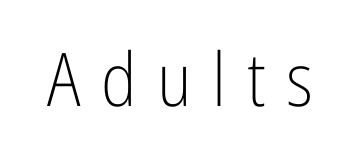
The image shows 74 px light, condensed sans-serif type, upright; set unusually wide letter spacing (+0.28 em), not underlined; low stroke contrast and a medium x-height.
